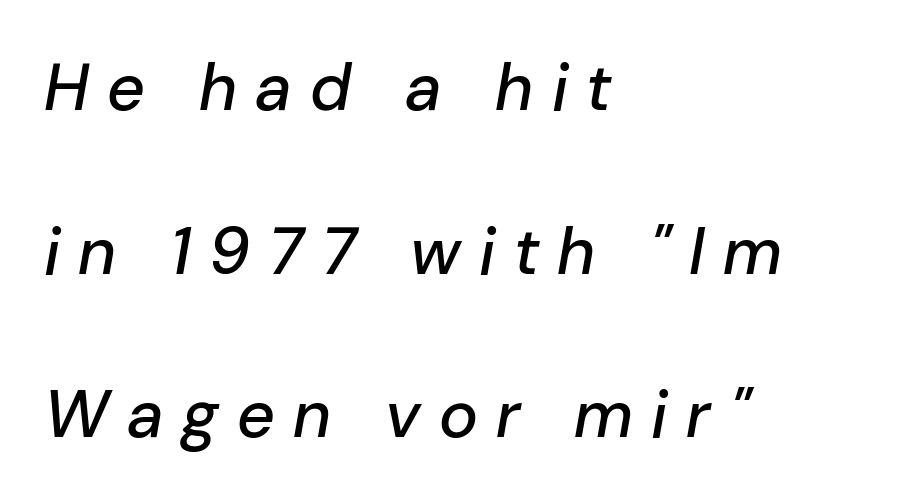
Style check: oblique. Inter-character spacing is expanded well beyond the font's built-in metrics. Unmarked baselines from the first word to the last. Think of a printed novel: that variable character pitch is what you see here.
